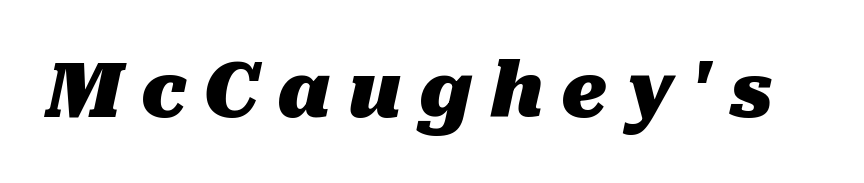
Short note: letters widely spaced. How heavy is the stroke? Heavy — this is a bold. Check the space under the baseline: it is left empty. These lines are rendered in a variable-pitch font. The letters are slanted; this is an italic face.
